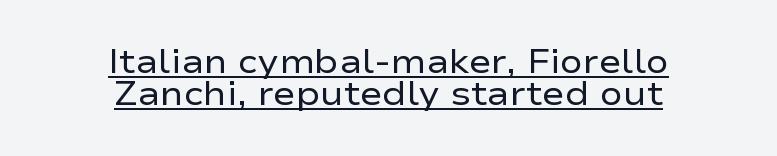
{"serif": "no", "italic": "no", "bold": "no", "weight": "regular", "width": "wide", "stroke_contrast": "low", "x_height": "medium", "monospaced": "no", "underline": "yes", "align": "center", "line_spacing": "tight", "line_spacing_ratio": 0.95, "letter_spacing": "normal", "letter_spacing_em": 0.0, "glyph_px": 34}
